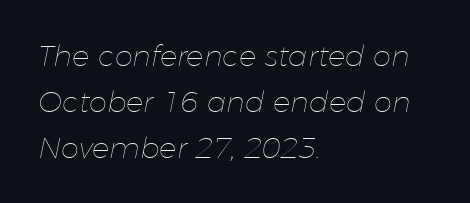
The passage shown is typed in a proportional face where columns would drift. The leading is moderate, giving the passage an even texture. The lettering tilts uniformly, giving the passage an italic look. Rule under the text: the space is simply empty. Here the glyphs are tracked normally, forming tight word shapes. These glyphs show unthickened strokes, regular width or finer.
